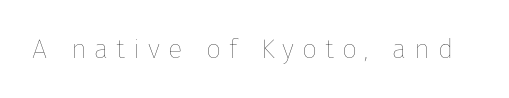
Q: Is the text bold? A: No.
Q: Is the text italic (slanted)? A: No, it is upright.
Q: Is the text underlined? A: No.
Q: Is the spacing between letters normal or unusually wide? A: Unusually wide.
